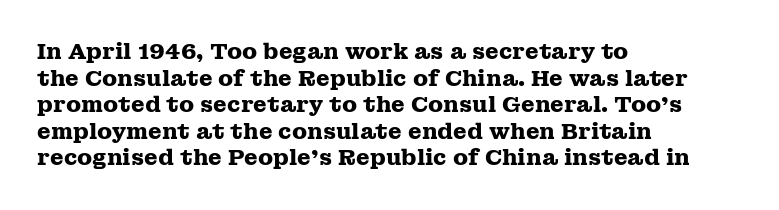
{"italic": "no", "bold": "yes", "underline": "no", "align": "left", "line_spacing_ratio": 1.21, "letter_spacing": "normal", "letter_spacing_em": 0.0, "glyph_px": 22}
